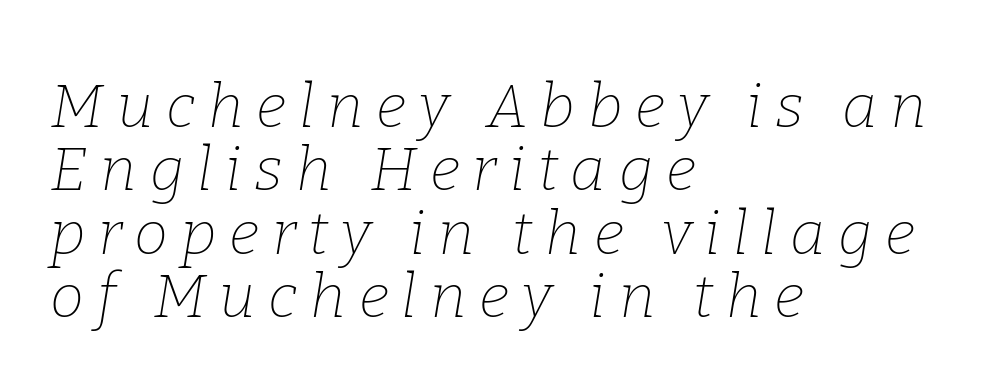
The image shows 61 px thin serif type, italic (leaning right); set left-aligned, tight line spacing (1.04x), unusually wide letter spacing (+0.21 em), not underlined; low stroke contrast and a medium x-height.
